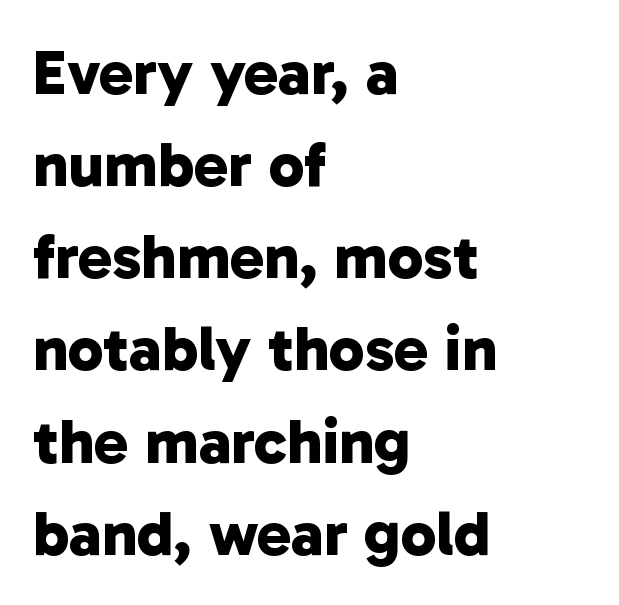
Q: Is the text bold? A: Yes.
Q: Is the typeface a serif or a sans-serif typeface? A: Sans-serif.
Q: Is the text underlined? A: No.
Q: How is the paragraph aligned? A: Left-aligned.
Q: Is the spacing between letters normal or unusually wide? A: Normal.
Q: Is the spacing between lines tight, normal or loose? A: Normal.
Q: Width (condensed, normal, or wide)? A: Normal.
Q: Stroke contrast? A: Low.
Q: x-height? A: Medium.
Q: Monospaced? A: No.
